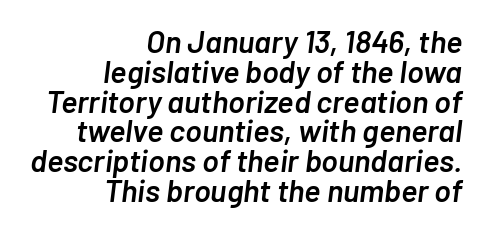
The image shows 31 px semibold type, italic (leaning right); set right-aligned, tight line spacing (0.96x), normal letter spacing, not underlined; low stroke contrast and a medium x-height.
